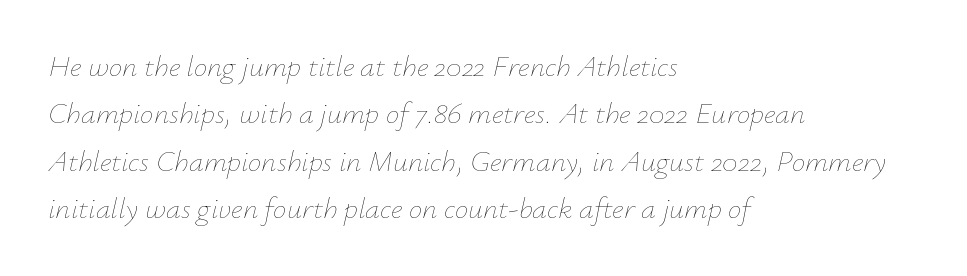
{"italic": "yes", "lean": "right", "slant_degrees": 12, "bold": "no", "weight": "thin", "width": "normal", "stroke_contrast": "low", "x_height": "small", "monospaced": "no", "underline": "no", "align": "left", "line_spacing": "normal", "line_spacing_ratio": 1.58, "letter_spacing": "normal", "letter_spacing_em": 0.0, "glyph_px": 30}
